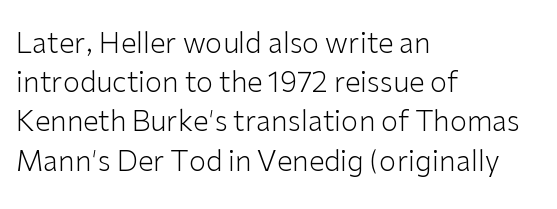
Q: Is the text bold? A: No.
Q: Is the text italic (slanted)? A: No, it is upright.
Q: Is the typeface a serif or a sans-serif typeface? A: Sans-serif.
Q: Is the text underlined? A: No.
Q: How is the paragraph aligned? A: Left-aligned.
Q: Is the spacing between letters normal or unusually wide? A: Normal.
Q: Is the spacing between lines tight, normal or loose? A: Normal.
Q: Width (condensed, normal, or wide)? A: Normal.
Q: Stroke contrast? A: Low.
Q: x-height? A: Medium.
Q: Monospaced? A: No.
